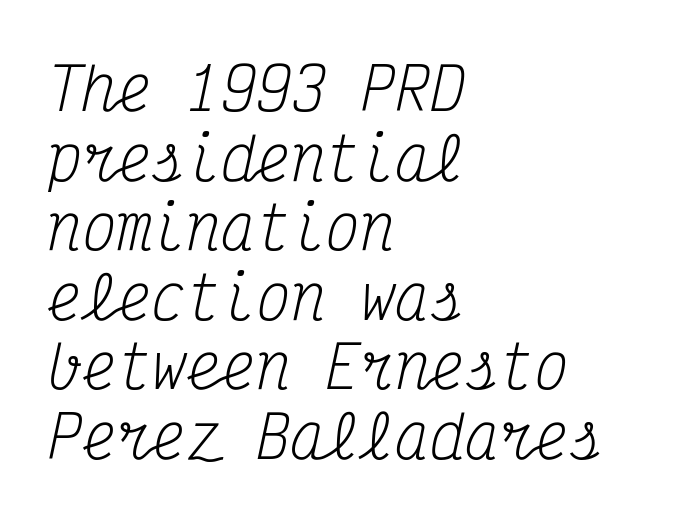
Q: Is the text bold? A: No.
Q: Is the text italic (slanted)? A: Yes, it leans right by about 12 degrees.
Q: Is the typeface a serif or a sans-serif typeface? A: Serif.
Q: Is the text underlined? A: No.
Q: How is the paragraph aligned? A: Left-aligned.
Q: Is the spacing between letters normal or unusually wide? A: Normal.
Q: Width (condensed, normal, or wide)? A: Condensed.
Q: Stroke contrast? A: Medium.
Q: x-height? A: Medium.
Q: Monospaced? A: Yes.
